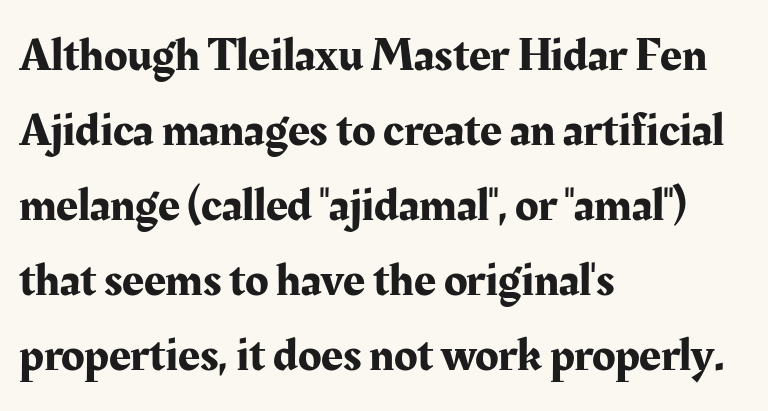
{"serif": "yes", "italic": "no", "width": "normal", "stroke_contrast": "medium", "x_height": "medium", "monospaced": "no", "underline": "no", "align": "left", "line_spacing": "normal", "line_spacing_ratio": 1.56, "letter_spacing": "normal", "letter_spacing_em": 0.0, "glyph_px": 48}
